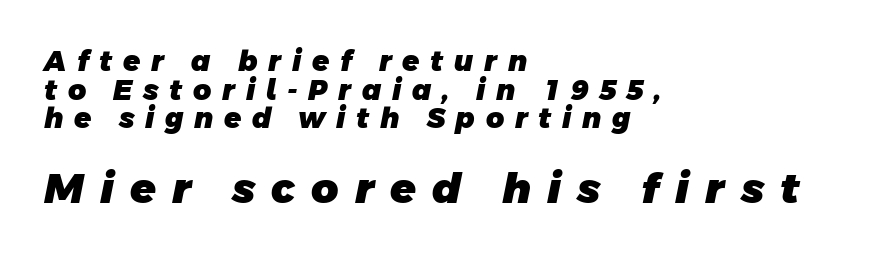
{"serif": "no", "bold": "yes", "weight": "heavy", "width": "normal", "stroke_contrast": "low", "x_height": "large", "monospaced": "no", "underline": "no", "align": "left", "line_spacing": "tight", "line_spacing_ratio": 1.02, "letter_spacing": "wide", "letter_spacing_em": 0.38, "larger_block": "second", "size_ratio": 1.5, "glyph_px": 42}
